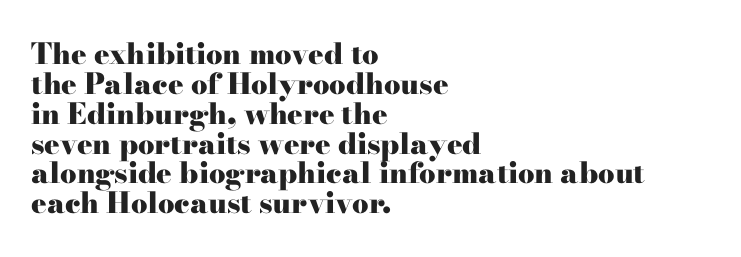
Posture: upright roman. Letters rest on an invisible, unmarked baseline. Very little white space separates one row of letters from the next. This sample is left-justified, so line endings fall wherever the words run out. Is this a fixed-width face? No — the glyphs have proportional, varying widths. Stroke thickness is high; the sample reads as a true bold.
